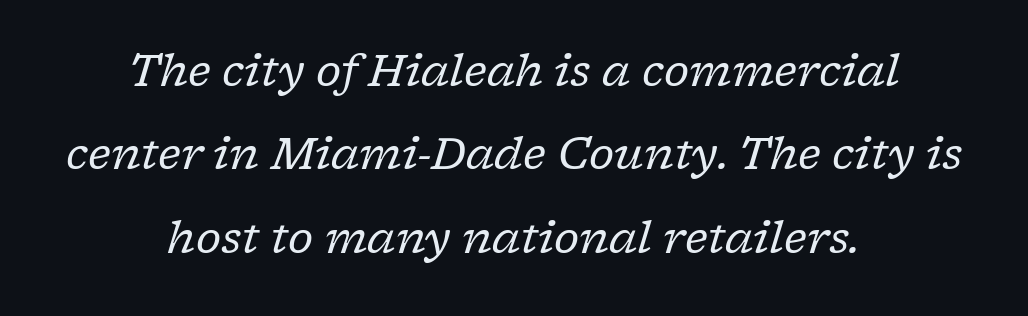
Ink coverage per letter is moderate at most. Character widths vary here, with narrow letters taking less room than wide ones. This rendering uses center alignment, leaving both contours irregular but symmetric. This sample uses a serif face. Look at the tracking — it's just the regular setting, nothing added. Has an underline been added? It has not.
